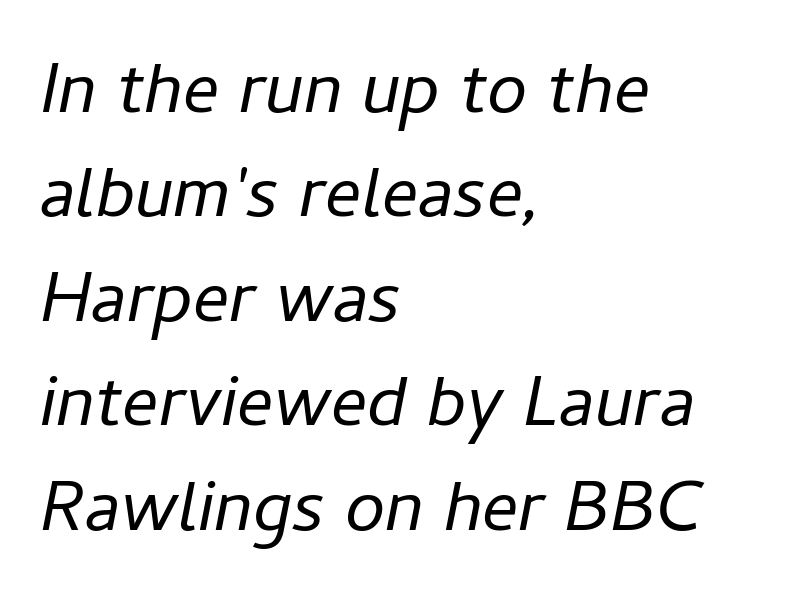
Q: Is the text bold? A: No.
Q: Is the text italic (slanted)? A: Yes, it leans right by about 11 degrees.
Q: Is the text underlined? A: No.
Q: How is the paragraph aligned? A: Left-aligned.
Q: Is the spacing between letters normal or unusually wide? A: Normal.
Q: Is the spacing between lines tight, normal or loose? A: Normal.
Q: Width (condensed, normal, or wide)? A: Normal.
Q: Stroke contrast? A: Low.
Q: x-height? A: Medium.
Q: Monospaced? A: No.
